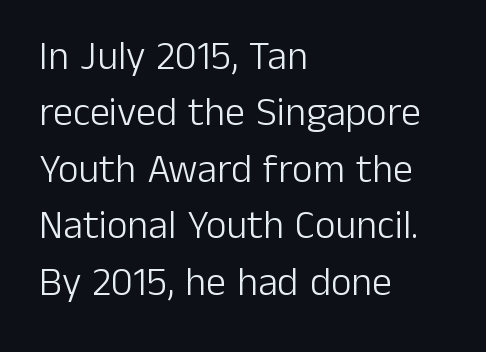
Q: Is the text bold? A: No.
Q: Is the text italic (slanted)? A: No, it is upright.
Q: Is the typeface a serif or a sans-serif typeface? A: Sans-serif.
Q: Is the text underlined? A: No.
Q: How is the paragraph aligned? A: Left-aligned.
Q: Is the spacing between letters normal or unusually wide? A: Normal.
Q: Is the spacing between lines tight, normal or loose? A: Normal.
Q: Width (condensed, normal, or wide)? A: Normal.
Q: Stroke contrast? A: Low.
Q: x-height? A: Medium.
Q: Monospaced? A: No.
